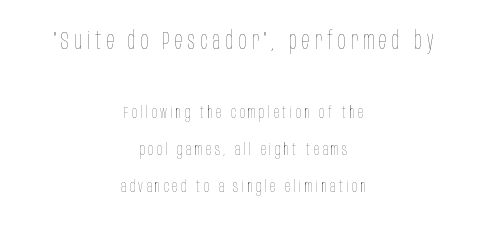
{"italic": "no", "bold": "no", "underline": "no", "align": "center", "line_spacing": "loose", "line_spacing_ratio": 2.19, "letter_spacing": "wide", "letter_spacing_em": 0.21, "larger_block": "first", "size_ratio": 1.47, "glyph_px": 25}
